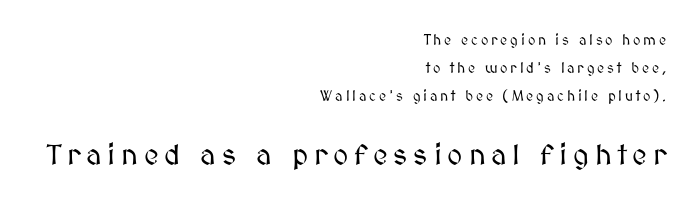
Q: Is the text italic (slanted)? A: No, it is upright.
Q: Is the text underlined? A: No.
Q: How is the paragraph aligned? A: Right-aligned.
Q: Is the spacing between letters normal or unusually wide? A: Unusually wide.
Q: Is the spacing between lines tight, normal or loose? A: Loose.
Q: Which block of text is set in a larger size, the first (top) or the second (bottom)? A: The second (bottom) one.
Q: Width (condensed, normal, or wide)? A: Normal.
Q: Stroke contrast? A: Medium.
Q: x-height? A: Medium.
Q: Monospaced? A: No.
